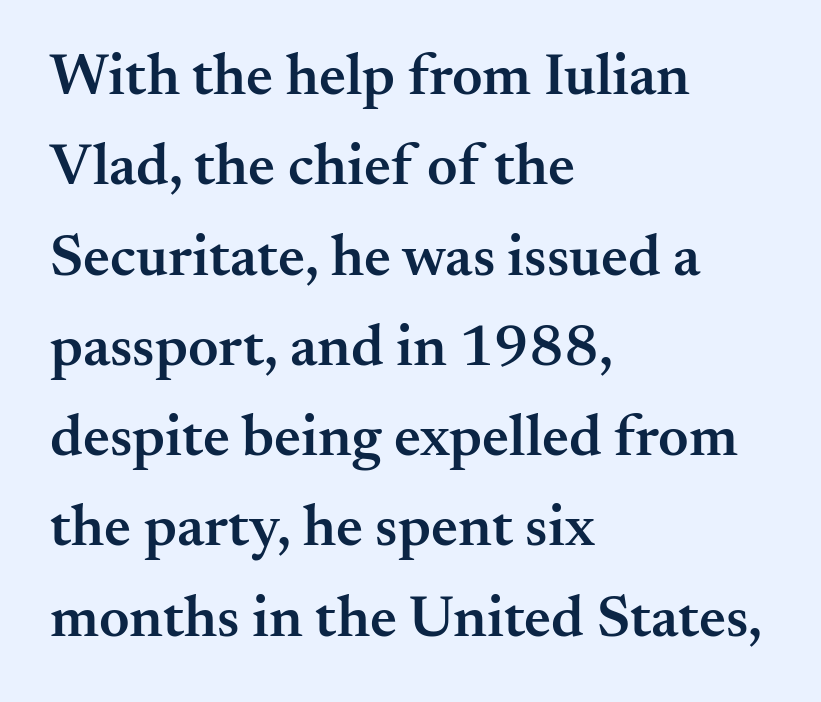
The image shows 59 px semibold serif type, upright; set left-aligned, normal line spacing (1.53x), normal letter spacing, not underlined; medium stroke contrast and a small x-height.
